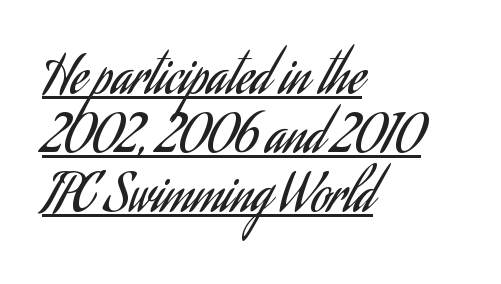
This sample is left-justified, so line endings fall wherever the words run out. In terms of letterform style, serifs are entirely absent. This is not heavy type; no bold has been used. Character widths vary here, with narrow letters taking less room than wide ones. The rendering keeps characters at their native spacing.
